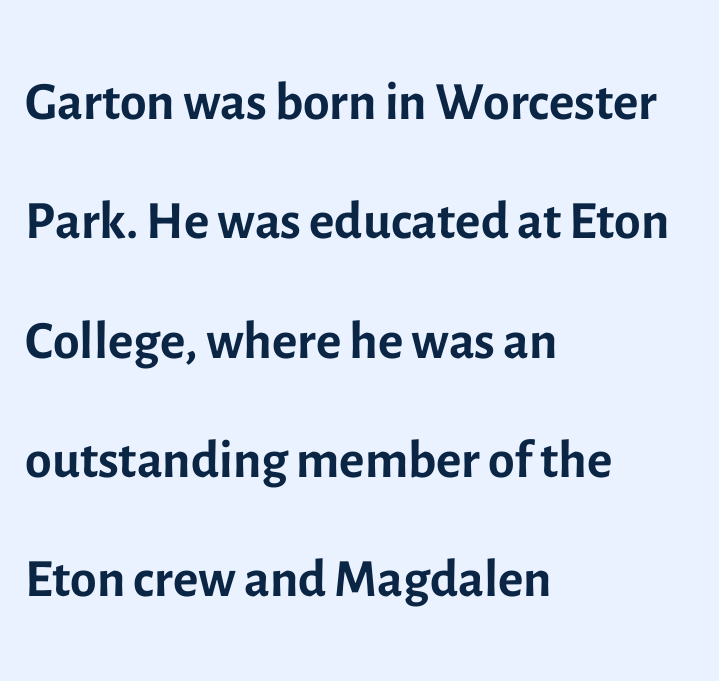
Q: Is the text bold? A: No.
Q: Is the text italic (slanted)? A: No, it is upright.
Q: Is the typeface a serif or a sans-serif typeface? A: Sans-serif.
Q: Is the text underlined? A: No.
Q: How is the paragraph aligned? A: Left-aligned.
Q: Is the spacing between letters normal or unusually wide? A: Normal.
Q: Is the spacing between lines tight, normal or loose? A: Normal.
Q: Width (condensed, normal, or wide)? A: Normal.
Q: x-height? A: Medium.
Q: Monospaced? A: No.
